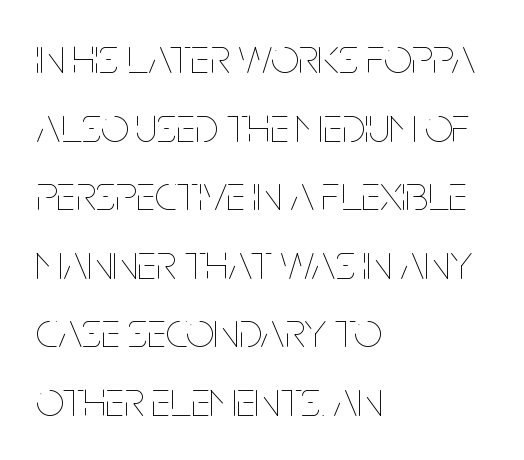
The image shows 49 px thin, condensed type, upright; set left-aligned, normal line spacing (1.4x), normal letter spacing, not underlined; low stroke contrast and a large x-height.
